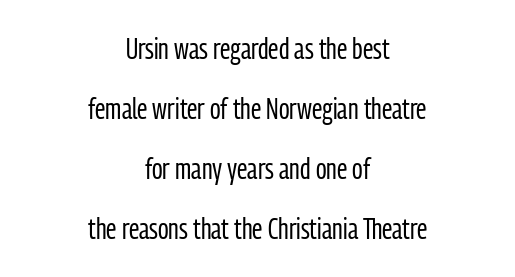
{"serif": "no", "italic": "no", "bold": "no", "weight": "regular", "width": "condensed", "stroke_contrast": "low", "x_height": "medium", "monospaced": "no", "underline": "no", "align": "center", "line_spacing": "loose", "line_spacing_ratio": 2.07, "letter_spacing": "normal", "letter_spacing_em": 0.0, "glyph_px": 29}
